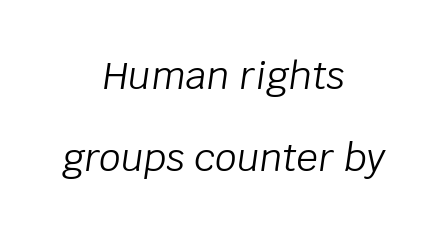
Q: Is the text bold? A: No.
Q: Is the text italic (slanted)? A: Yes, it leans right by about 8 degrees.
Q: Is the text underlined? A: No.
Q: How is the paragraph aligned? A: Centered.
Q: Is the spacing between letters normal or unusually wide? A: Normal.
Q: Is the spacing between lines tight, normal or loose? A: Loose.
Q: Width (condensed, normal, or wide)? A: Normal.
Q: Stroke contrast? A: Low.
Q: x-height? A: Large.
Q: Monospaced? A: No.
